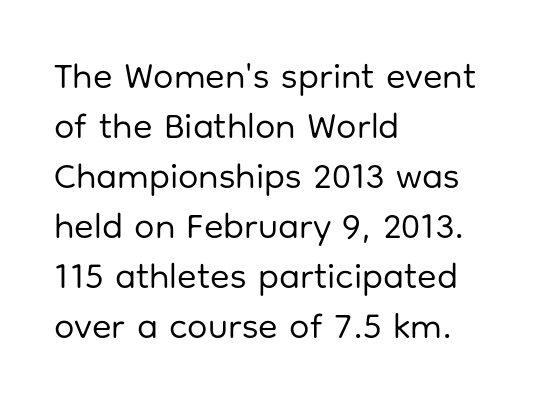
{"serif": "no", "italic": "no", "bold": "no", "weight": "regular", "width": "normal", "stroke_contrast": "low", "x_height": "medium", "monospaced": "no", "underline": "no", "align": "left", "line_spacing": "normal", "line_spacing_ratio": 1.39, "letter_spacing": "normal", "letter_spacing_em": 0.0, "glyph_px": 36}
